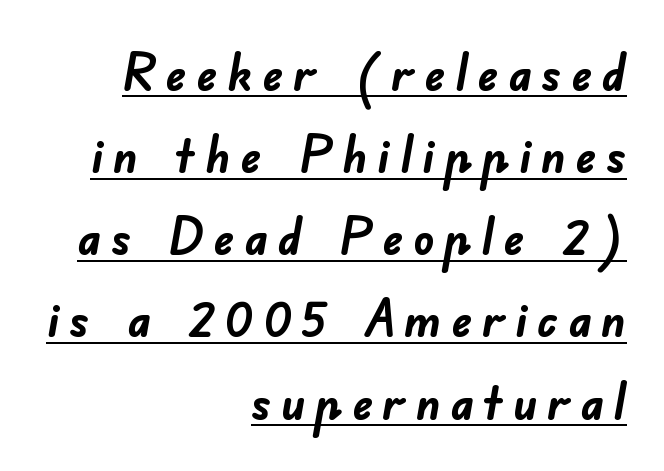
This sample has the flowing, uneven cadence of proportional lettering. Leading: standard. Notice how a bar underscores the lettering throughout. Casual observation: everything's shoved over to the right.
